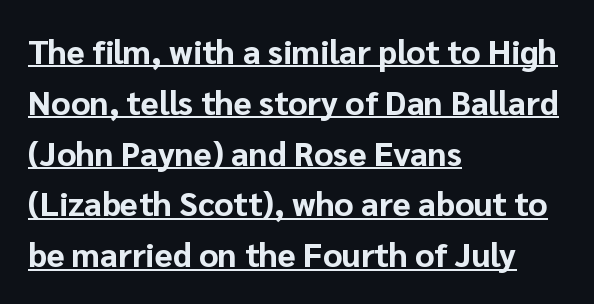
{"serif": "no", "italic": "no", "bold": "yes", "weight": "bold", "width": "normal", "stroke_contrast": "low", "x_height": "medium", "monospaced": "no", "underline": "yes", "align": "left", "line_spacing": "normal", "line_spacing_ratio": 1.54, "letter_spacing": "normal", "letter_spacing_em": 0.0, "glyph_px": 33}
